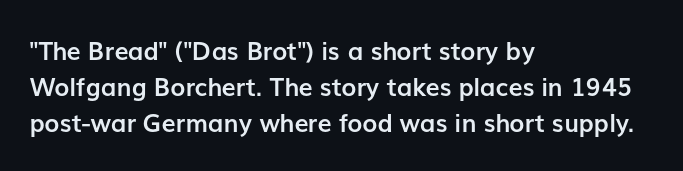
The image shows 25 px bold type, upright; set left-aligned, normal line spacing (1.45x), normal letter spacing, not underlined.
